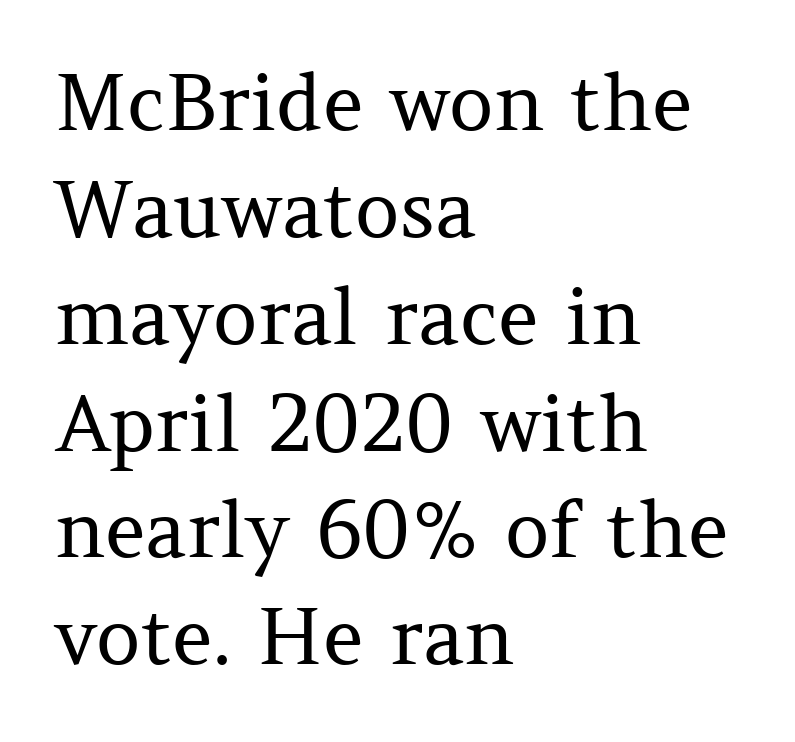
The image shows 78 px regular-weight serif type, upright; set left-aligned, normal line spacing (1.37x), normal letter spacing, not underlined; medium stroke contrast and a medium x-height.
